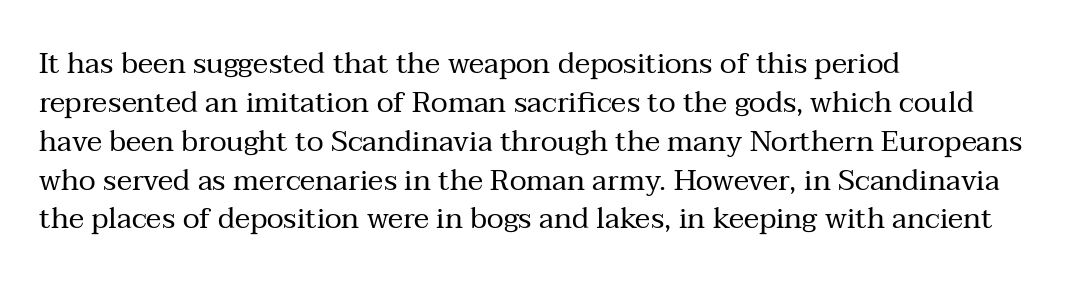
The image shows 29 px regular-weight serif type, upright; set left-aligned, normal line spacing (1.34x), normal letter spacing, not underlined; medium stroke contrast and a medium x-height.
